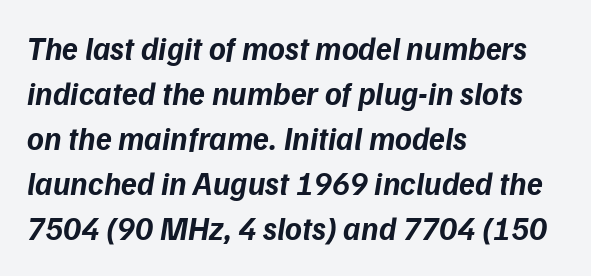
Q: Is the text bold? A: Yes.
Q: Is the text italic (slanted)? A: Yes, it leans right by about 9 degrees.
Q: Is the text underlined? A: No.
Q: How is the paragraph aligned? A: Left-aligned.
Q: Is the spacing between letters normal or unusually wide? A: Normal.
Q: Is the spacing between lines tight, normal or loose? A: Normal.
Q: Width (condensed, normal, or wide)? A: Normal.
Q: Stroke contrast? A: Low.
Q: x-height? A: Medium.
Q: Monospaced? A: No.
